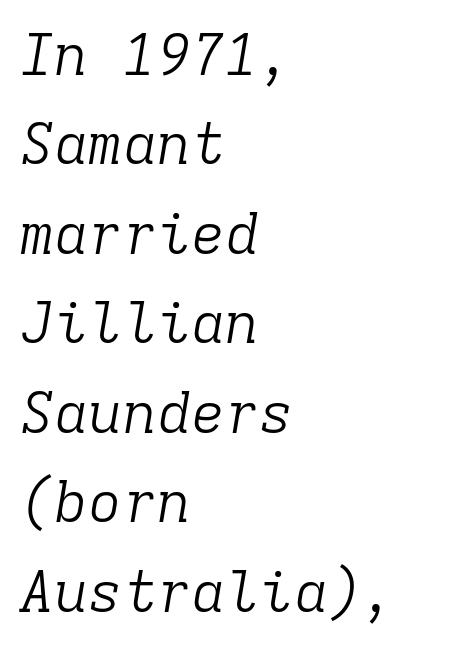
The image shows 57 px light serif type, italic (leaning right), monospaced; set left-aligned, normal line spacing (1.57x), normal letter spacing, not underlined; low stroke contrast and a medium x-height.
